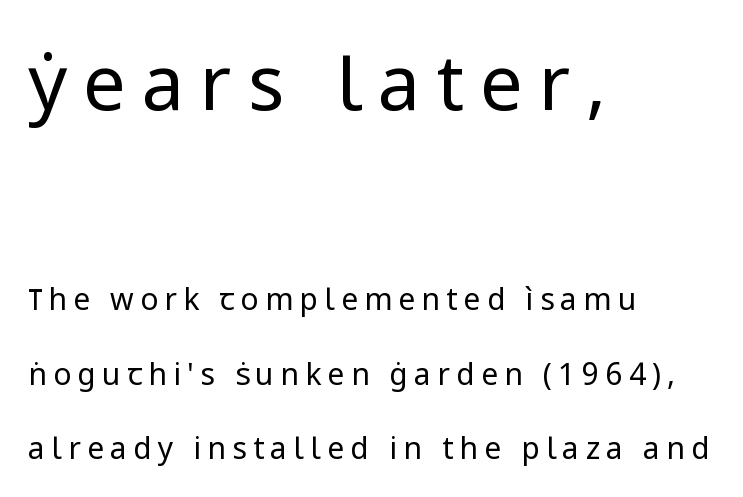
Q: Is the text bold? A: No.
Q: Is the text italic (slanted)? A: No, it is upright.
Q: Is the typeface a serif or a sans-serif typeface? A: Sans-serif.
Q: Is the text underlined? A: No.
Q: How is the paragraph aligned? A: Left-aligned.
Q: Is the spacing between letters normal or unusually wide? A: Unusually wide.
Q: Is the spacing between lines tight, normal or loose? A: Loose.
Q: Which block of text is set in a larger size, the first (top) or the second (bottom)? A: The first (top) one.
Q: Width (condensed, normal, or wide)? A: Normal.
Q: Stroke contrast? A: Low.
Q: x-height? A: Medium.
Q: Monospaced? A: No.
